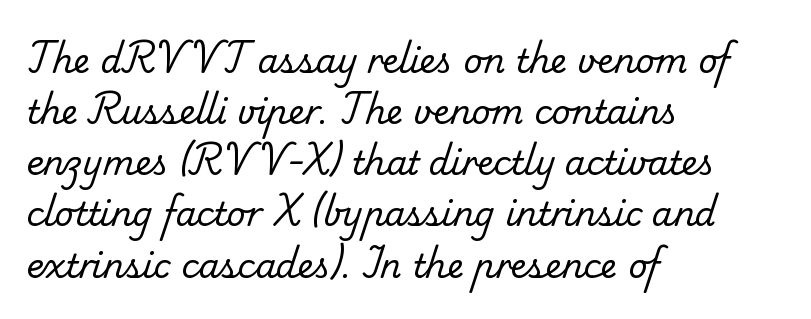
The image shows 33 px regular-weight serif type; set left-aligned, normal line spacing (1.55x), normal letter spacing, not underlined; low stroke contrast and a small x-height.
